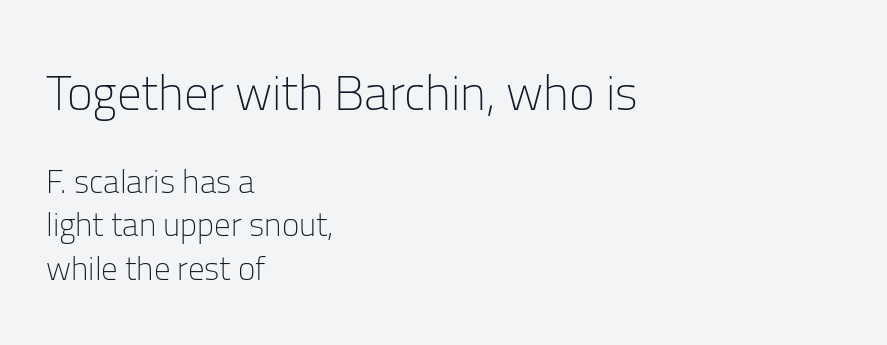
The compositor pushed each line to the left boundary. The typeface has the unassuming heft of standard copy or less. In terms of letterspacing, this is plain default setting. These lines are composed in type without serifs.
